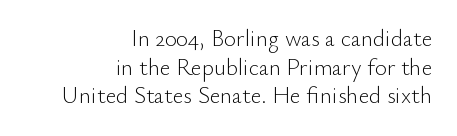
The image shows 23 px text type, upright; set right-aligned, normal line spacing (1.25x), normal letter spacing, not underlined.
